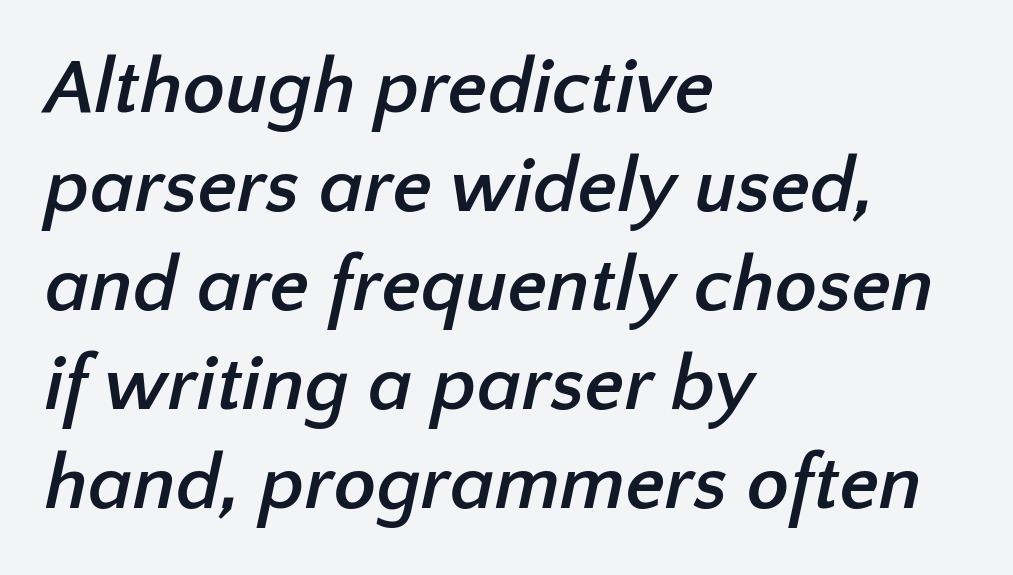
The image shows 78 px semibold sans-serif type; set left-aligned, normal line spacing (1.27x), normal letter spacing, not underlined; low stroke contrast and a medium x-height.
